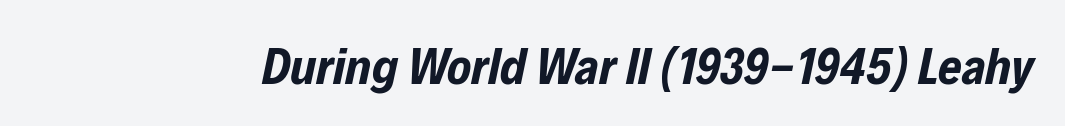
The image shows 51 px bold, condensed type, italic (leaning right); set normal letter spacing, not underlined; low stroke contrast and a medium x-height.
